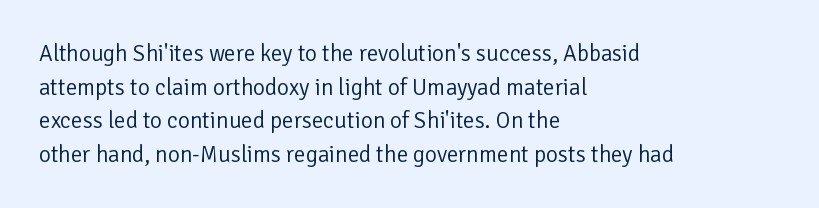
Q: Is the text bold? A: No.
Q: Is the text italic (slanted)? A: No, it is upright.
Q: Is the text underlined? A: No.
Q: How is the paragraph aligned? A: Left-aligned.
Q: Is the spacing between letters normal or unusually wide? A: Normal.
Q: Is the spacing between lines tight, normal or loose? A: Normal.
